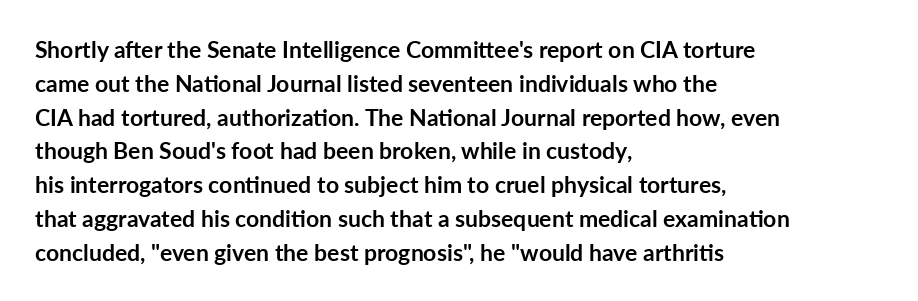
Q: Is the text bold? A: Yes.
Q: Is the text italic (slanted)? A: No, it is upright.
Q: Is the text underlined? A: No.
Q: How is the paragraph aligned? A: Left-aligned.
Q: Is the spacing between letters normal or unusually wide? A: Normal.
Q: Is the spacing between lines tight, normal or loose? A: Normal.
